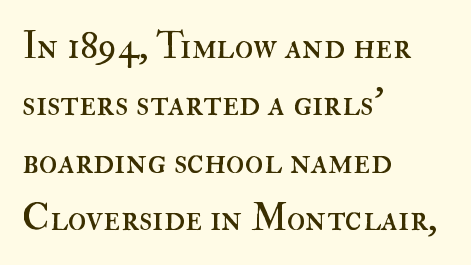
Q: Is the text bold? A: No.
Q: Is the text italic (slanted)? A: No, it is upright.
Q: Is the text underlined? A: No.
Q: How is the paragraph aligned? A: Left-aligned.
Q: Is the spacing between letters normal or unusually wide? A: Normal.
Q: Is the spacing between lines tight, normal or loose? A: Normal.
Q: Width (condensed, normal, or wide)? A: Normal.
Q: Stroke contrast? A: High.
Q: x-height? A: Small.
Q: Monospaced? A: No.
